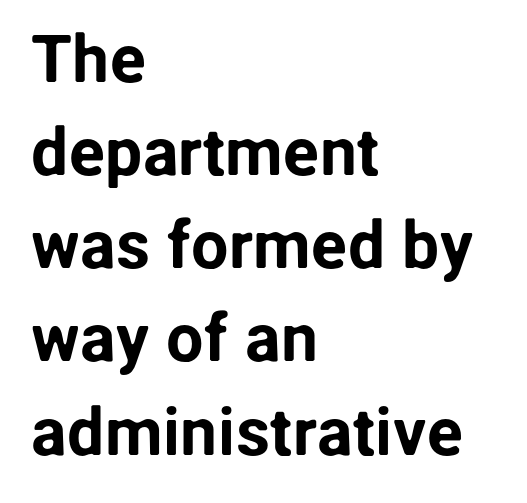
The image shows 67 px sans-serif type, upright; set left-aligned, normal line spacing (1.39x), normal letter spacing, not underlined; low stroke contrast and a medium x-height.
